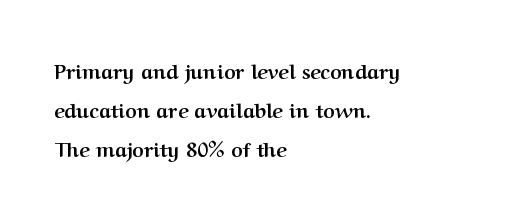
Q: Is the text bold? A: Yes.
Q: Is the text italic (slanted)? A: No, it is upright.
Q: Is the text underlined? A: No.
Q: How is the paragraph aligned? A: Left-aligned.
Q: Is the spacing between letters normal or unusually wide? A: Normal.
Q: Is the spacing between lines tight, normal or loose? A: Loose.
